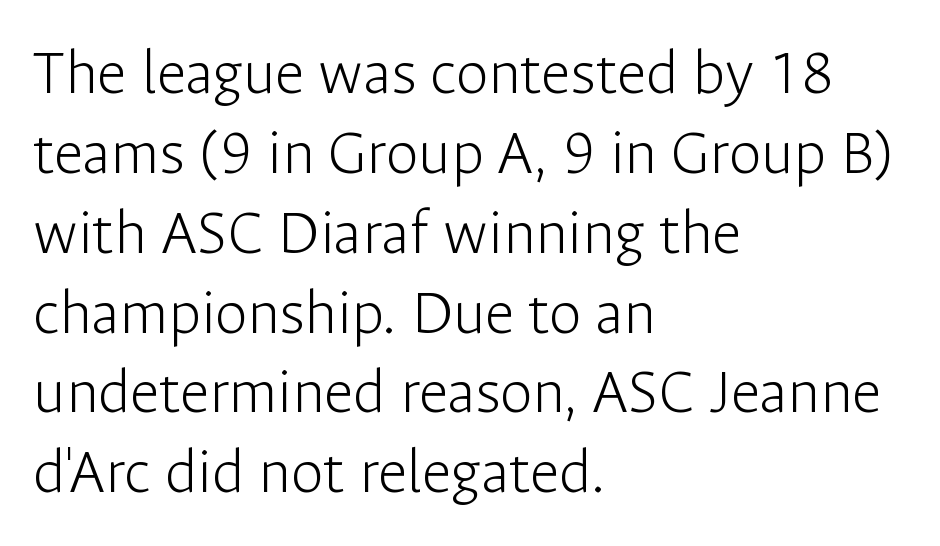
{"serif": "no", "italic": "no", "bold": "no", "weight": "light", "width": "normal", "stroke_contrast": "low", "x_height": "medium", "monospaced": "no", "underline": "no", "align": "left", "line_spacing_ratio": 1.21, "letter_spacing": "normal", "letter_spacing_em": 0.0, "glyph_px": 66}
